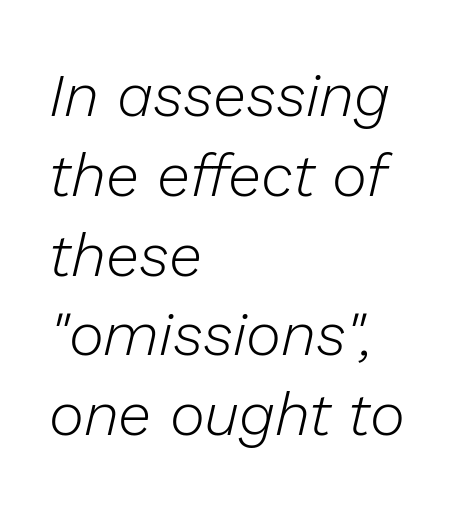
Q: Is the text bold? A: No.
Q: Is the text italic (slanted)? A: Yes, it leans right by about 13 degrees.
Q: Is the text underlined? A: No.
Q: How is the paragraph aligned? A: Left-aligned.
Q: Is the spacing between letters normal or unusually wide? A: Normal.
Q: Is the spacing between lines tight, normal or loose? A: Normal.
Q: Width (condensed, normal, or wide)? A: Normal.
Q: Stroke contrast? A: Low.
Q: x-height? A: Medium.
Q: Monospaced? A: No.
